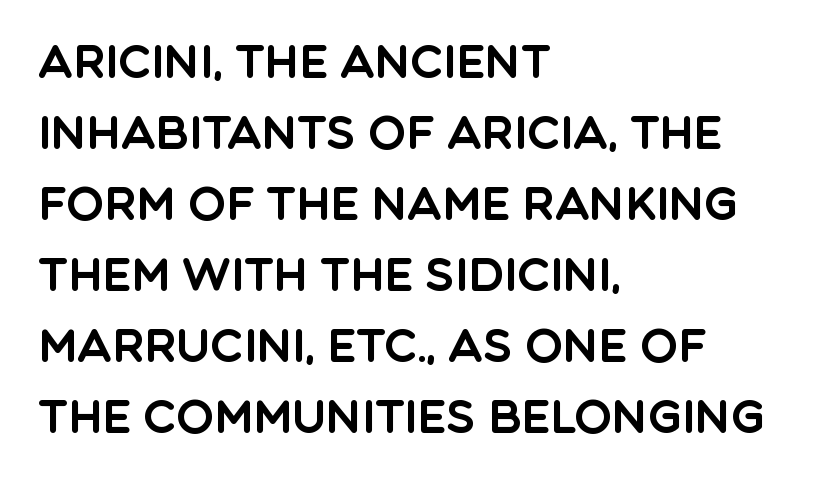
The image shows 45 px sans-serif type, upright; set left-aligned, normal line spacing (1.58x), normal letter spacing, not underlined; a large x-height.
